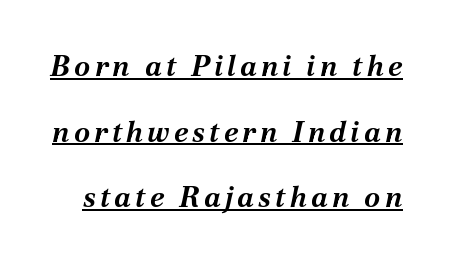
Q: Is the text bold? A: Yes.
Q: Is the text italic (slanted)? A: Yes, it leans right by about 12 degrees.
Q: Is the text underlined? A: Yes.
Q: Is the spacing between lines tight, normal or loose? A: Loose.
Q: Width (condensed, normal, or wide)? A: Normal.
Q: Stroke contrast? A: Medium.
Q: x-height? A: Medium.
Q: Monospaced? A: No.
